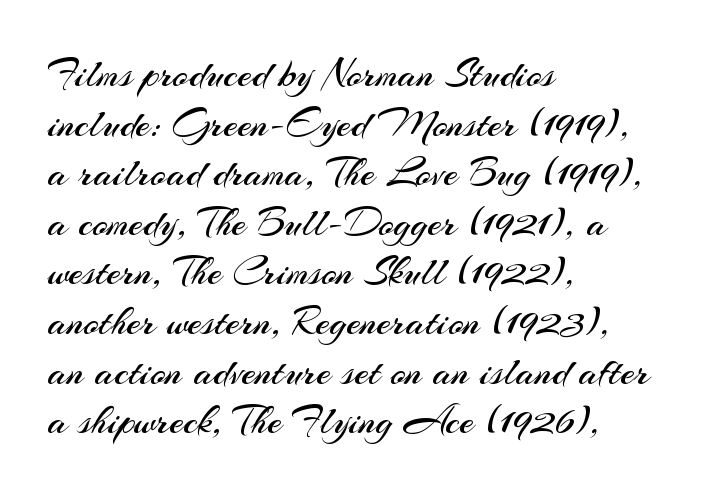
Spacing between characters is what you'd get straight out of the box. The passage shown is typed in a proportional face where columns would drift. Typeset ragged right — the left edge is the straight one. Descenders hang freely into open space. The text was rendered using a sans face with plain stroke endings.
